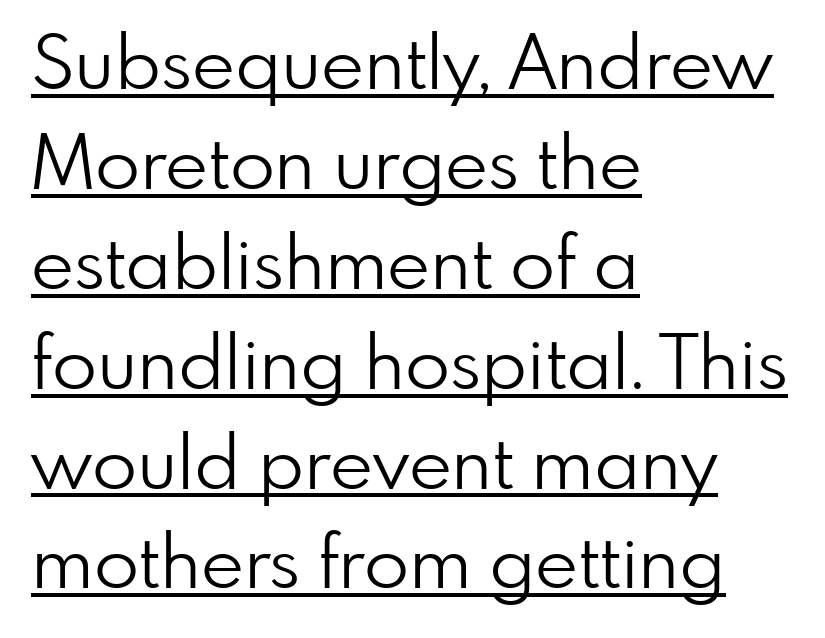
The image shows 74 px light sans-serif type, upright; set left-aligned, normal line spacing (1.35x), normal letter spacing, underlined; low stroke contrast and a small x-height.
